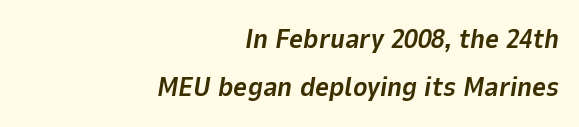
The image shows 27 px bold type, italic (leaning right); set right-aligned, line spacing 1.79x, normal letter spacing, not underlined.
